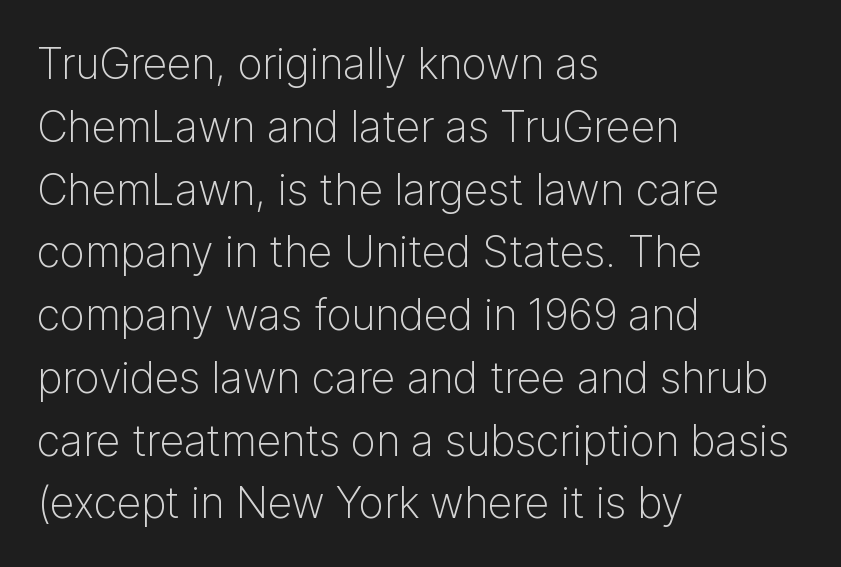
The image shows 43 px light sans-serif type, upright; set left-aligned, normal line spacing (1.46x), normal letter spacing, not underlined; low stroke contrast and a medium x-height.
